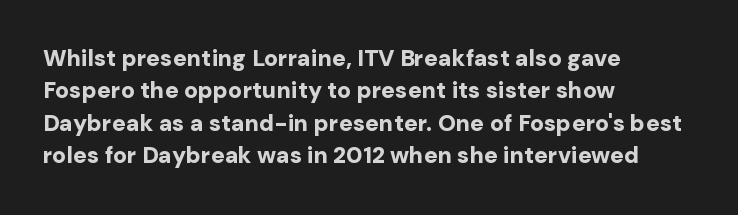
The image shows 23 px bold type, upright; set left-aligned, normal line spacing (1.41x), normal letter spacing, not underlined.
